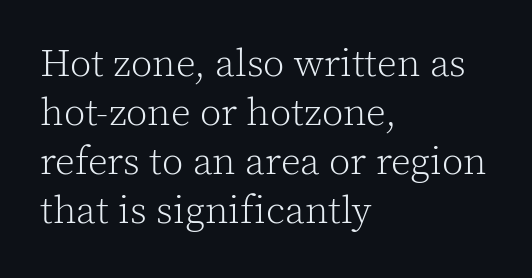
Q: Is the text bold? A: No.
Q: Is the text italic (slanted)? A: No, it is upright.
Q: Is the typeface a serif or a sans-serif typeface? A: Serif.
Q: Is the text underlined? A: No.
Q: How is the paragraph aligned? A: Left-aligned.
Q: Is the spacing between letters normal or unusually wide? A: Normal.
Q: Is the spacing between lines tight, normal or loose? A: Normal.
Q: Width (condensed, normal, or wide)? A: Normal.
Q: x-height? A: Medium.
Q: Monospaced? A: No.
